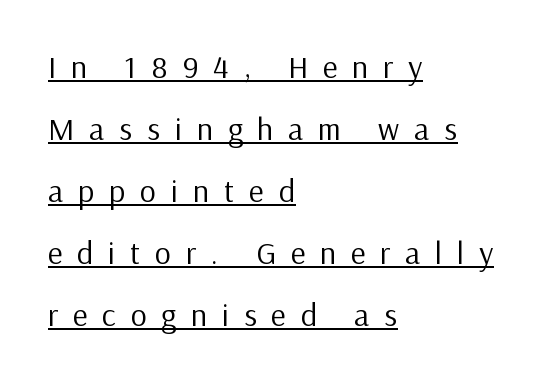
Is this a sans? Yes — the strokes have no serifs. The rendering anchors every line to the left-hand side. Each letter keeps its own natural width here, so spacing adapts to shape. Vertical spacing — loose. The face used here is rendered with a markedly widened letterfit.
